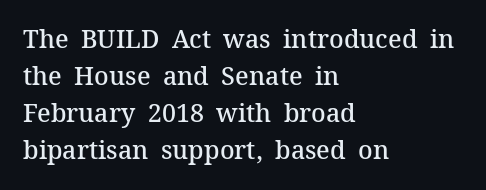
Posture: upright roman. The string is rendered with underlining switched off. Layout note: lines flush left. The line texture is even and compact thanks to regular tracking.
